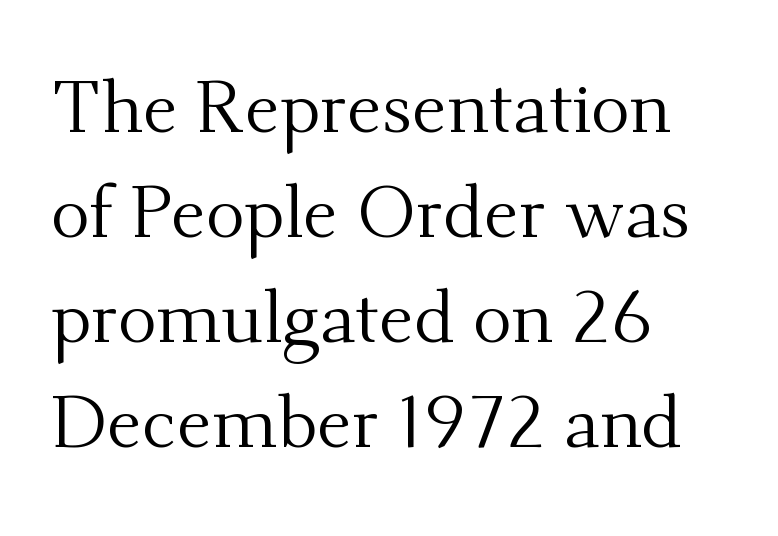
{"serif": "yes", "italic": "no", "bold": "no", "weight": "regular", "width": "normal", "stroke_contrast": "medium", "x_height": "small", "monospaced": "no", "underline": "no", "align": "left", "line_spacing": "normal", "line_spacing_ratio": 1.44, "letter_spacing": "normal", "letter_spacing_em": 0.0, "glyph_px": 73}
